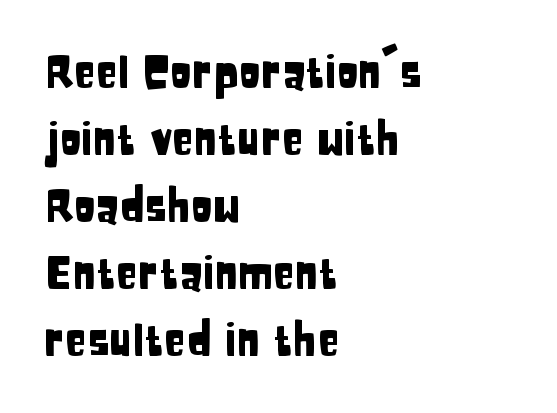
Rendered with straight, roman letterforms. The lines are quadded left. Each new line begins a customary step beneath the previous one. The face used here is proportionally spaced, like ordinary book or web type. Typographically, this falls in the sans-serif category.
